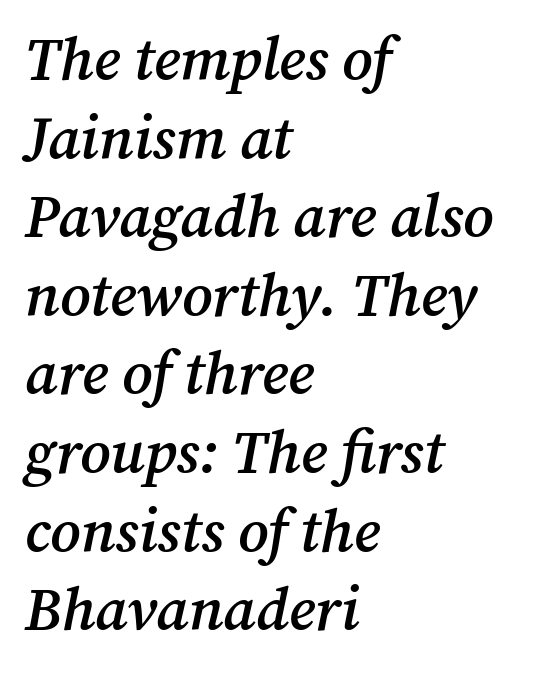
{"serif": "yes", "italic": "yes", "lean": "right", "slant_degrees": 12, "bold": "semi", "weight": "semibold", "width": "normal", "stroke_contrast": "medium", "x_height": "medium", "monospaced": "no", "underline": "no", "align": "left", "line_spacing": "normal", "line_spacing_ratio": 1.31, "letter_spacing": "normal", "letter_spacing_em": 0.0, "glyph_px": 60}
